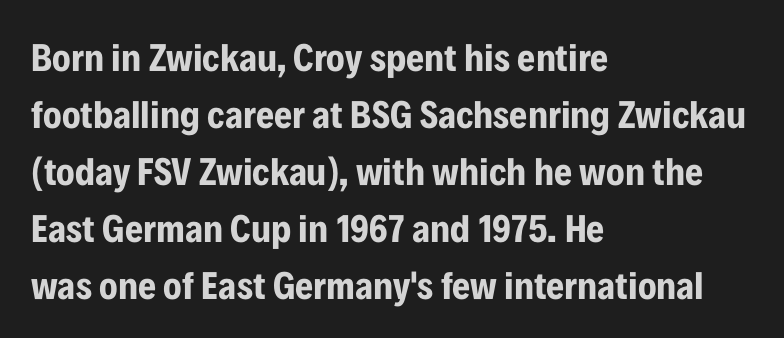
Characters remain perfectly vertical along every line. The words here are not underlined. Regarding serifs, this sample does without them. The line texture is even and compact thanks to regular tracking.
